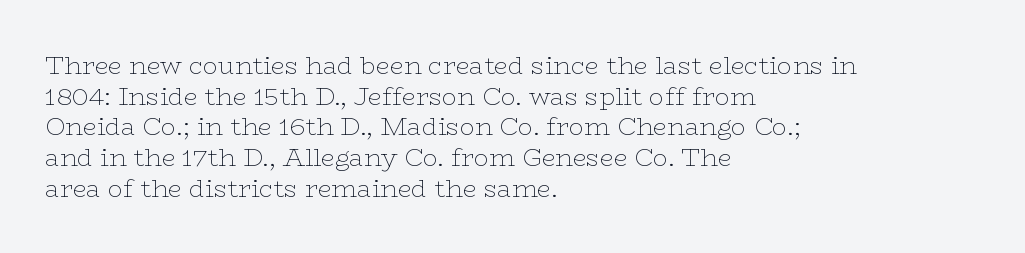
{"italic": "no", "bold": "no", "underline": "no", "align": "left", "line_spacing_ratio": 1.23, "letter_spacing": "normal", "letter_spacing_em": 0.0, "glyph_px": 25}
